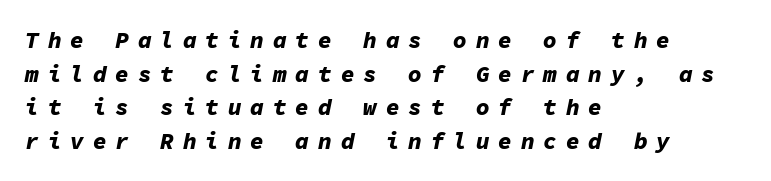
Alignment: flush left. Leading: standard. Is the type slanted? Yes — the strokes lean at a clear angle. Any mark beneath the type? The region is blank. Compared with typical body copy, the letter spacing here is much looser. Look at the stroke-to-counter ratio: heavy, a bold.
